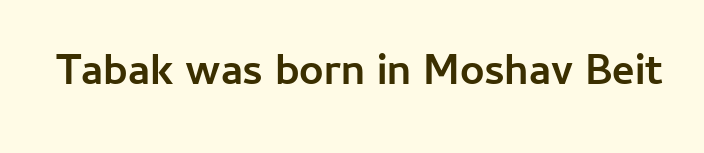
The image shows 43 px semibold sans-serif type, upright; set normal letter spacing, not underlined; low stroke contrast and a medium x-height.
